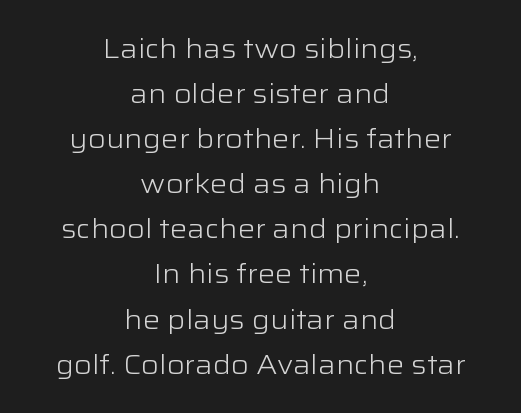
Q: Is the text bold? A: No.
Q: Is the text italic (slanted)? A: No, it is upright.
Q: Is the text underlined? A: No.
Q: How is the paragraph aligned? A: Centered.
Q: Is the spacing between letters normal or unusually wide? A: Normal.
Q: Is the spacing between lines tight, normal or loose? A: Normal.
